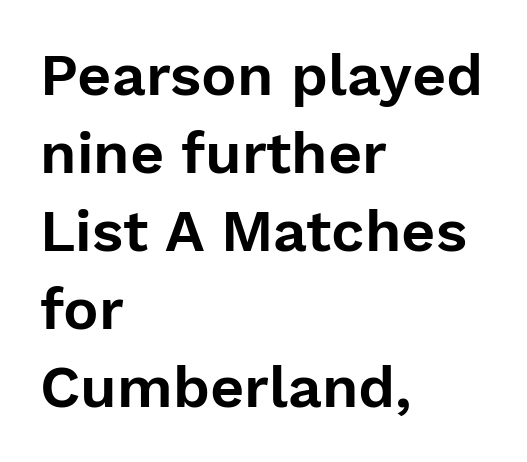
{"serif": "no", "italic": "no", "width": "normal", "stroke_contrast": "low", "x_height": "medium", "monospaced": "no", "underline": "no", "align": "left", "line_spacing": "normal", "line_spacing_ratio": 1.32, "letter_spacing": "normal", "letter_spacing_em": 0.0, "glyph_px": 59}
